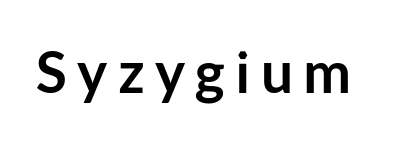
The image shows 57 px semibold sans-serif type, upright; set not underlined; low stroke contrast and a medium x-height.
